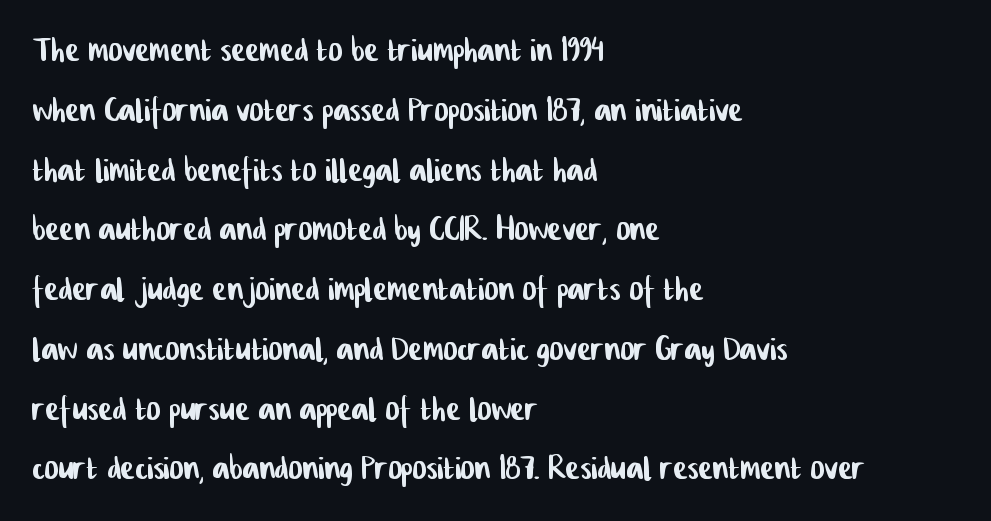
The paragraph shown leans on its left margin. Quick note: interline space is typical. Inter-character spacing is left at the font's built-in metrics. Typographically, this falls in the sans-serif category. Type without underlining.
